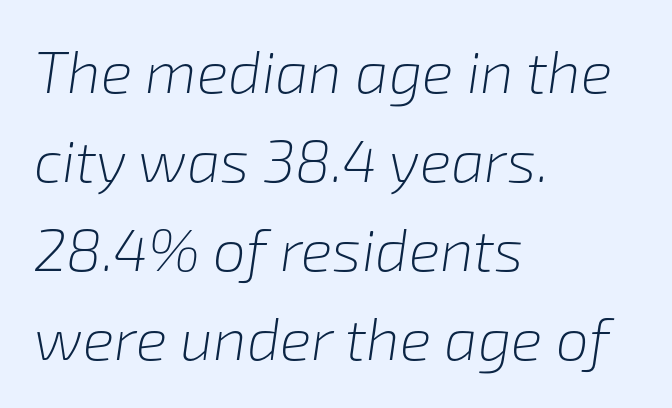
The image shows 59 px light type, italic (leaning right); set left-aligned, normal line spacing (1.51x), normal letter spacing, not underlined; low stroke contrast and a medium x-height.
